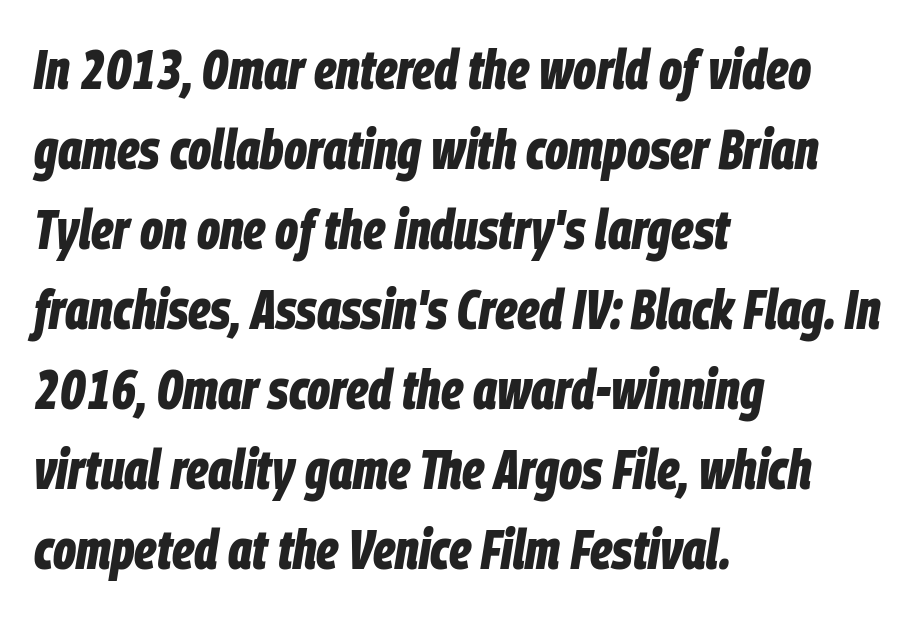
{"italic": "yes", "lean": "right", "slant_degrees": 9, "bold": "yes", "weight": "bold", "width": "condensed", "stroke_contrast": "low", "x_height": "large", "monospaced": "no", "underline": "no", "align": "left", "line_spacing": "normal", "line_spacing_ratio": 1.43, "letter_spacing": "normal", "letter_spacing_em": 0.0, "glyph_px": 56}
